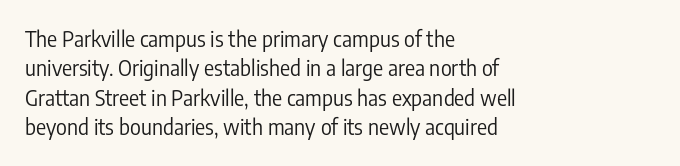
The image shows 21 px text type, upright; set left-aligned, normal line spacing (1.4x), normal letter spacing, not underlined.
